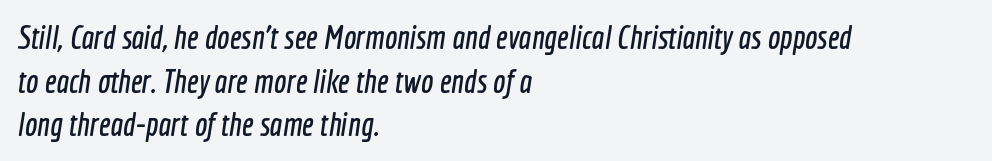
Horizontally, the lines are justified to the leading edge only. The line texture is even and compact thanks to regular tracking. These lines sit exactly where default settings would place them. Do the characters align in a grid? No, the font is proportional.
